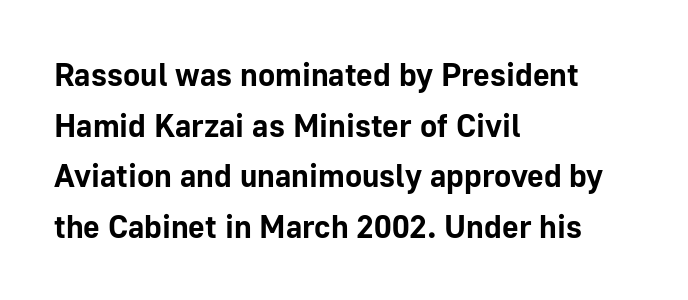
{"serif": "no", "italic": "no", "bold": "yes", "weight": "bold", "width": "normal", "stroke_contrast": "low", "x_height": "medium", "monospaced": "no", "underline": "no", "align": "left", "line_spacing": "normal", "line_spacing_ratio": 1.58, "letter_spacing": "normal", "letter_spacing_em": 0.0, "glyph_px": 32}
